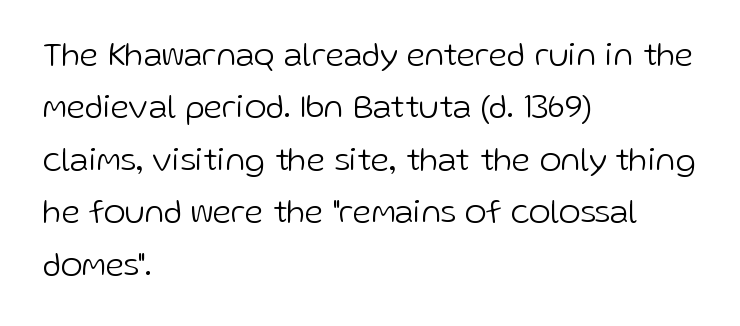
{"serif": "no", "italic": "no", "bold": "no", "weight": "light", "width": "normal", "stroke_contrast": "low", "x_height": "medium", "monospaced": "no", "underline": "no", "align": "left", "line_spacing": "normal", "line_spacing_ratio": 1.59, "letter_spacing": "normal", "letter_spacing_em": 0.0, "glyph_px": 33}
